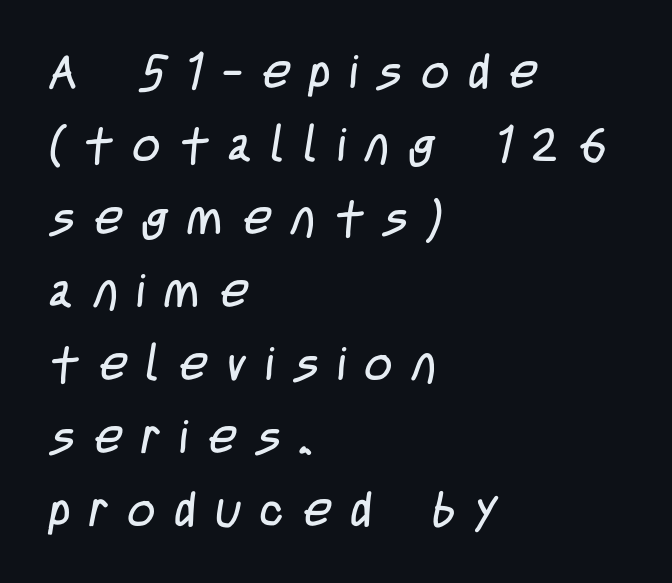
{"serif": "no", "bold": "no", "weight": "regular", "width": "condensed", "stroke_contrast": "low", "x_height": "large", "monospaced": "no", "underline": "no", "align": "left", "line_spacing": "normal", "line_spacing_ratio": 1.52, "letter_spacing": "wide", "letter_spacing_em": 0.41, "glyph_px": 48}
